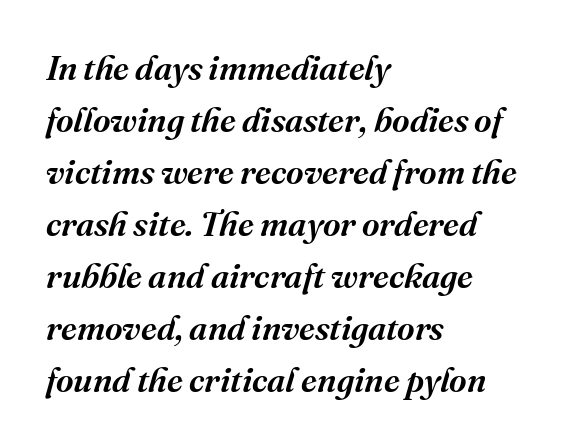
{"serif": "yes", "italic": "yes", "lean": "right", "slant_degrees": 16, "width": "normal", "stroke_contrast": "medium", "x_height": "medium", "monospaced": "no", "underline": "no", "align": "left", "line_spacing": "normal", "line_spacing_ratio": 1.53, "letter_spacing": "normal", "letter_spacing_em": 0.0, "glyph_px": 34}
